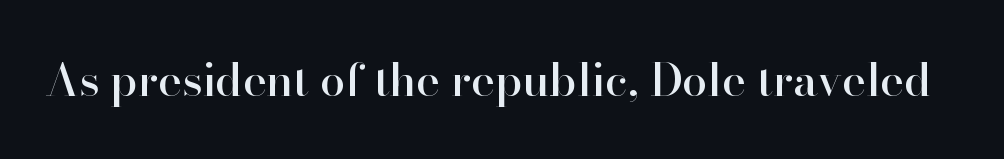
{"serif": "yes", "italic": "no", "width": "normal", "stroke_contrast": "high", "x_height": "small", "monospaced": "no", "underline": "no", "letter_spacing": "normal", "letter_spacing_em": 0.0, "glyph_px": 45}
